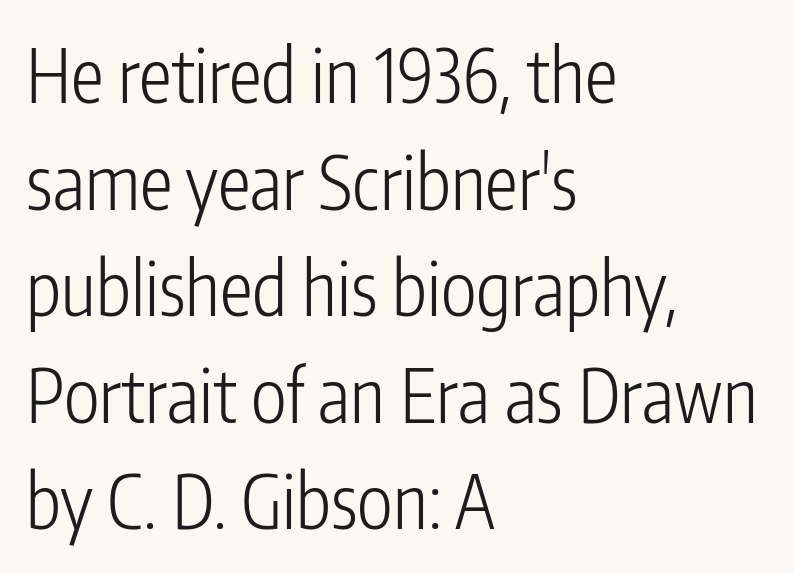
The face used here is proportionally spaced, like ordinary book or web type. Compared with a typical body face, this is equally light or lighter still. Baseline-to-baseline distance is the conventional proportion of letter height. The ragged edge is on the right, which tells us the setting is flush left. Honestly, the letter spacing is just normal — you wouldn't notice it. Descender tails drop into unmarked territory.
